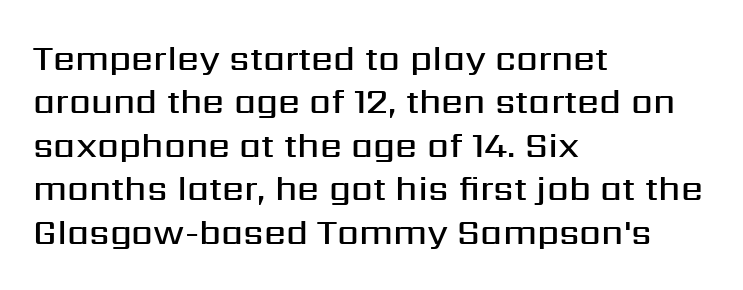
The space beneath each line is pristine and unruled. On the weight axis this lands at semibold, roughly 600. Compared with a centered layout, this one pins lines to the left instead. No italicization has been applied; the sample stays upright. Tracking value appears to be zero — textbook default spacing.
